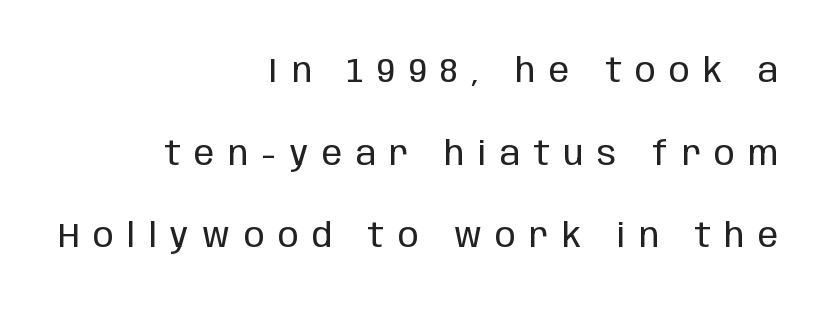
Q: Is the text bold? A: No.
Q: Is the text italic (slanted)? A: No, it is upright.
Q: Is the typeface a serif or a sans-serif typeface? A: Sans-serif.
Q: Is the text underlined? A: No.
Q: How is the paragraph aligned? A: Right-aligned.
Q: Is the spacing between letters normal or unusually wide? A: Unusually wide.
Q: Is the spacing between lines tight, normal or loose? A: Loose.
Q: Width (condensed, normal, or wide)? A: Condensed.
Q: Stroke contrast? A: Low.
Q: x-height? A: Large.
Q: Monospaced? A: No.
